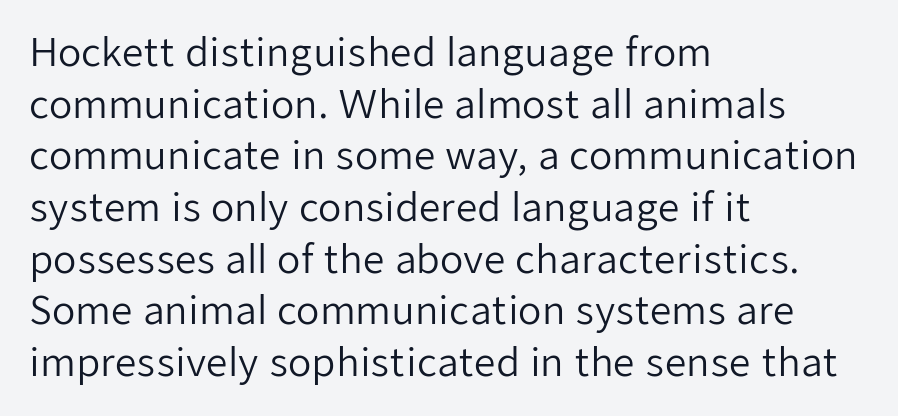
{"serif": "no", "italic": "no", "bold": "no", "weight": "regular", "width": "normal", "stroke_contrast": "low", "x_height": "medium", "monospaced": "no", "underline": "no", "align": "left", "line_spacing": "normal", "line_spacing_ratio": 1.36, "letter_spacing": "normal", "letter_spacing_em": 0.0, "glyph_px": 38}
